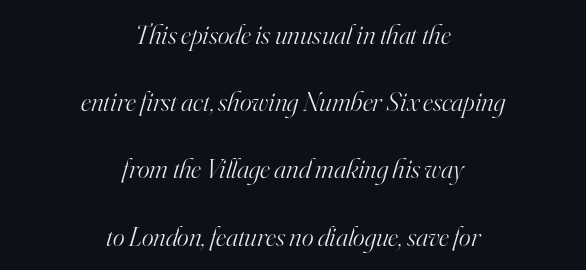
{"serif": "yes", "italic": "yes", "lean": "right", "slant_degrees": 16, "bold": "no", "weight": "light", "width": "normal", "stroke_contrast": "high", "x_height": "small", "monospaced": "no", "underline": "no", "align": "center", "line_spacing": "loose", "line_spacing_ratio": 2.4, "letter_spacing": "normal", "letter_spacing_em": 0.0, "glyph_px": 28}
